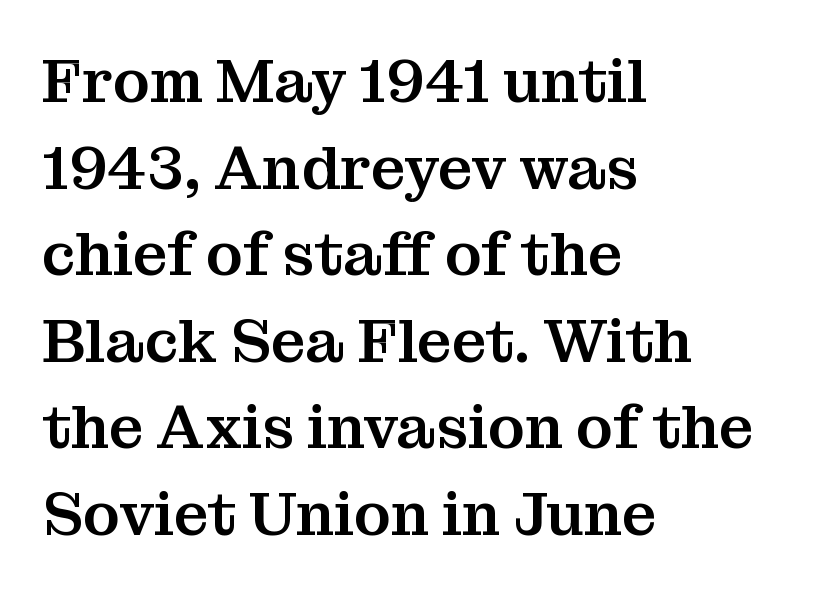
{"serif": "yes", "italic": "no", "width": "normal", "stroke_contrast": "medium", "x_height": "medium", "monospaced": "no", "underline": "no", "align": "left", "line_spacing": "normal", "line_spacing_ratio": 1.42, "letter_spacing": "normal", "letter_spacing_em": 0.0, "glyph_px": 61}
